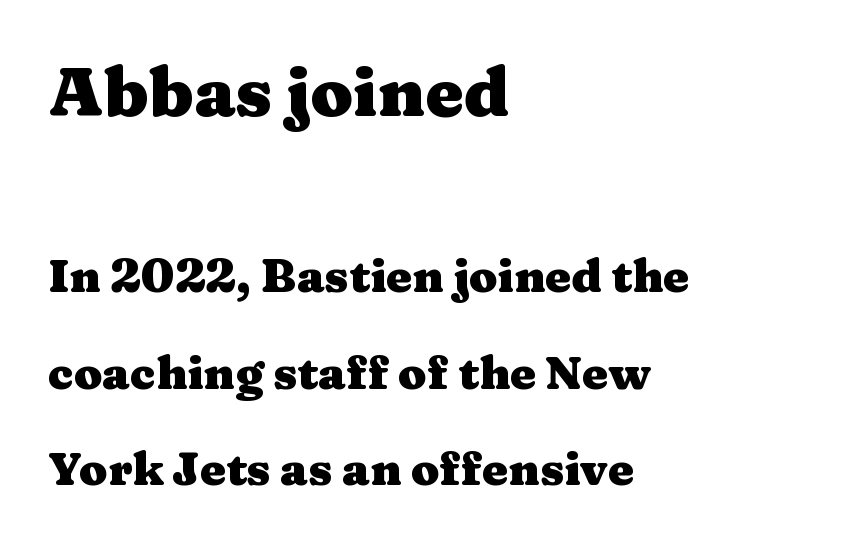
The image shows 69 px heavy, wide serif type, upright; set left-aligned, loose line spacing (2.09x), normal letter spacing, not underlined; the first (top) block is 1.5x larger; medium stroke contrast and a medium x-height.
